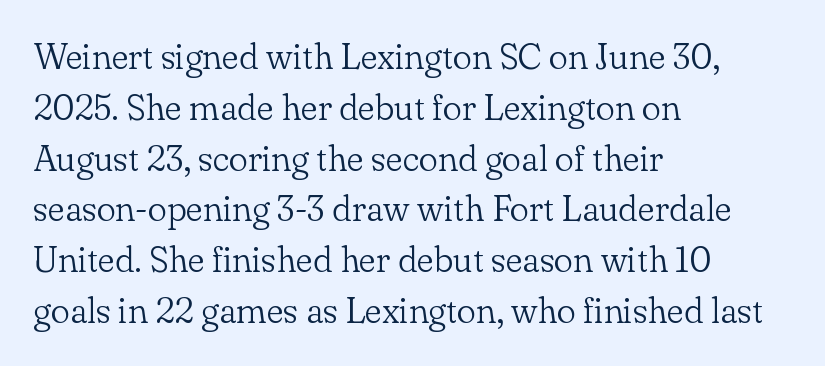
{"serif": "yes", "italic": "no", "bold": "no", "weight": "light", "width": "normal", "stroke_contrast": "low", "x_height": "small", "monospaced": "no", "underline": "no", "align": "left", "line_spacing": "normal", "line_spacing_ratio": 1.41, "letter_spacing": "normal", "letter_spacing_em": 0.0, "glyph_px": 36}
